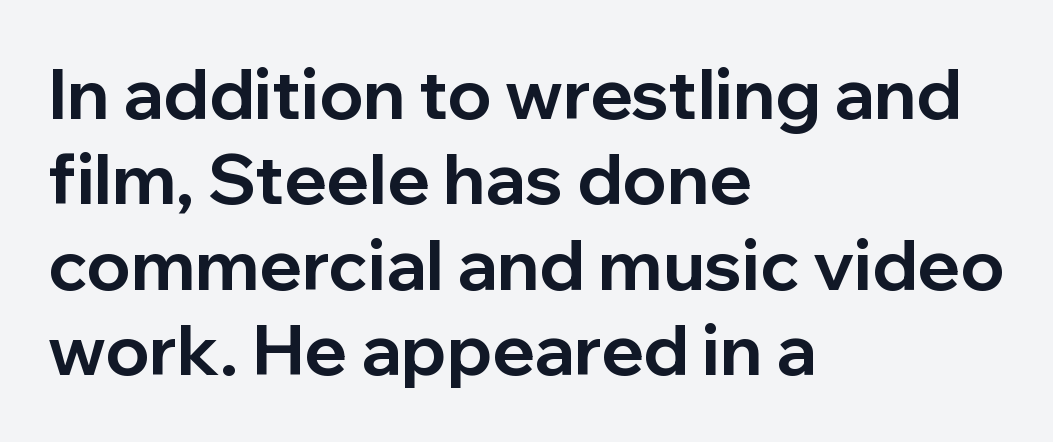
Q: Is the text bold? A: Yes.
Q: Is the text italic (slanted)? A: No, it is upright.
Q: Is the typeface a serif or a sans-serif typeface? A: Sans-serif.
Q: Is the text underlined? A: No.
Q: How is the paragraph aligned? A: Left-aligned.
Q: Is the spacing between letters normal or unusually wide? A: Normal.
Q: Width (condensed, normal, or wide)? A: Normal.
Q: Stroke contrast? A: Low.
Q: x-height? A: Medium.
Q: Monospaced? A: No.
